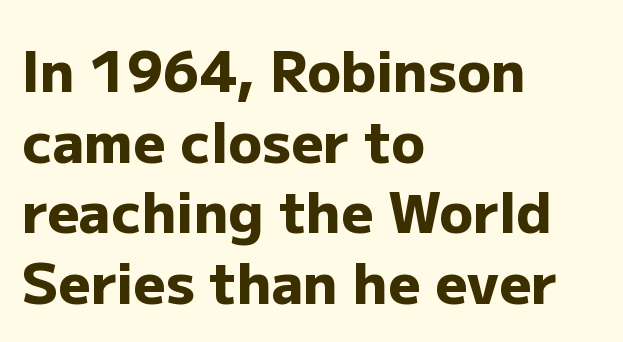
The image shows 56 px heavy sans-serif type, upright; set left-aligned, normal line spacing (1.26x), normal letter spacing, not underlined; low stroke contrast and a medium x-height.
